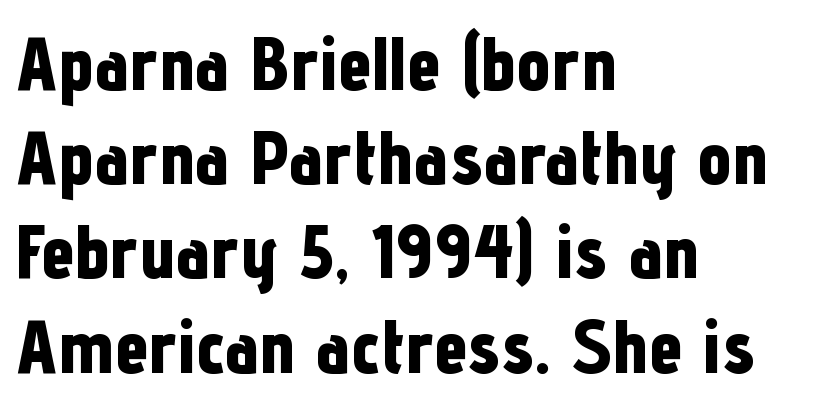
On the weight axis this lands at bold, roughly 700. Standard letterfit; no display-style spreading of the glyphs. Does the type have serifs? No, each stem ends abruptly. The letters stand upright; this is a roman face.
